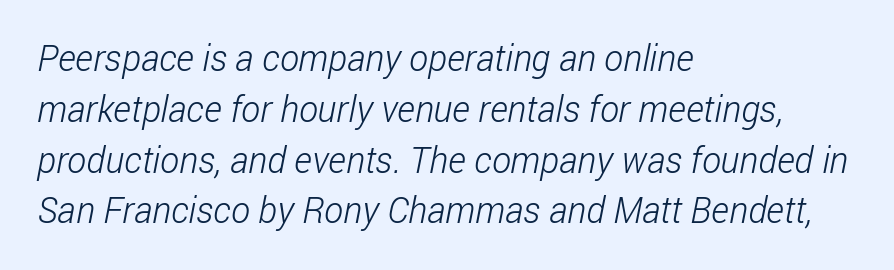
Each stroke keeps to a modest, everyday thickness or less. These lines keep a tight, regular rhythm from letter to letter. This sample has the flowing, uneven cadence of proportional lettering. Typeset ragged right — the left edge is the straight one. The typeface chosen for these lines omits serifs.
